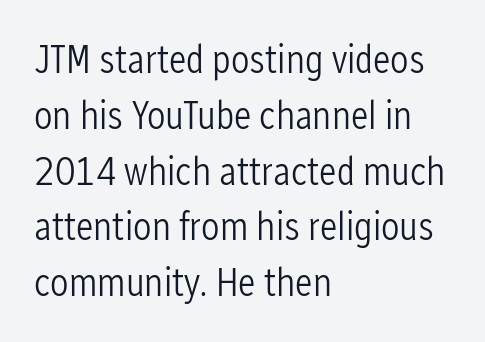
The image shows 41 px light, condensed sans-serif type, upright; set left-aligned, normal line spacing (1.36x), normal letter spacing, not underlined; low stroke contrast and a medium x-height.
